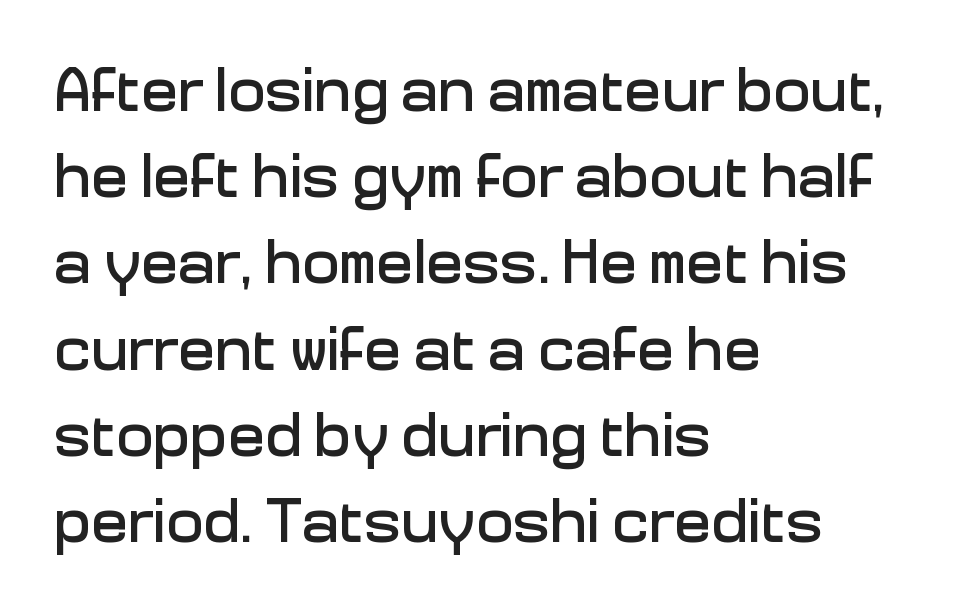
Q: Is the text italic (slanted)? A: No, it is upright.
Q: Is the typeface a serif or a sans-serif typeface? A: Sans-serif.
Q: Is the text underlined? A: No.
Q: How is the paragraph aligned? A: Left-aligned.
Q: Is the spacing between letters normal or unusually wide? A: Normal.
Q: Is the spacing between lines tight, normal or loose? A: Normal.
Q: Width (condensed, normal, or wide)? A: Normal.
Q: Stroke contrast? A: Low.
Q: x-height? A: Medium.
Q: Monospaced? A: No.
